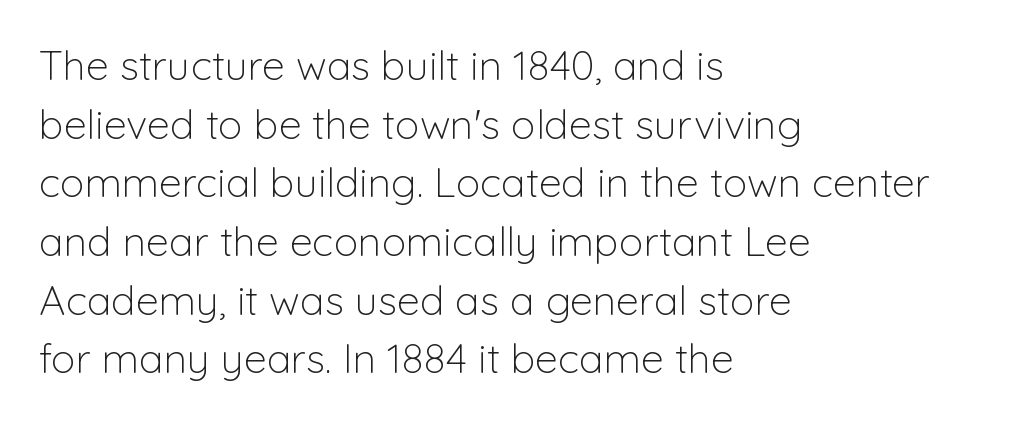
Q: Is the text bold? A: No.
Q: Is the text italic (slanted)? A: No, it is upright.
Q: Is the typeface a serif or a sans-serif typeface? A: Sans-serif.
Q: Is the text underlined? A: No.
Q: How is the paragraph aligned? A: Left-aligned.
Q: Is the spacing between letters normal or unusually wide? A: Normal.
Q: Is the spacing between lines tight, normal or loose? A: Normal.
Q: Width (condensed, normal, or wide)? A: Normal.
Q: Stroke contrast? A: Low.
Q: x-height? A: Medium.
Q: Monospaced? A: No.
